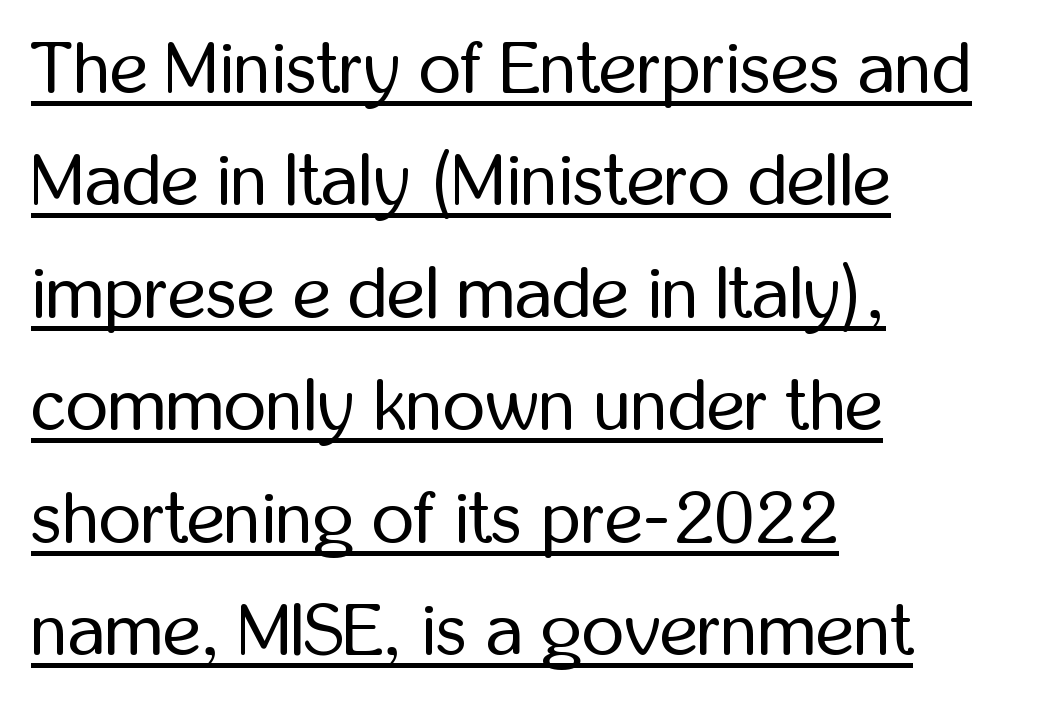
{"serif": "no", "italic": "no", "bold": "no", "weight": "regular", "width": "condensed", "stroke_contrast": "low", "x_height": "medium", "monospaced": "no", "underline": "yes", "align": "left", "line_spacing": "normal", "line_spacing_ratio": 1.54, "letter_spacing": "normal", "letter_spacing_em": 0.0, "glyph_px": 73}
